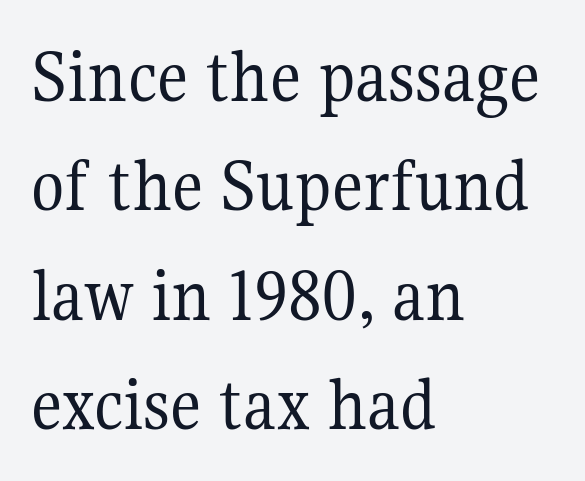
{"serif": "yes", "italic": "no", "bold": "no", "weight": "regular", "width": "normal", "stroke_contrast": "medium", "x_height": "medium", "monospaced": "no", "underline": "no", "align": "left", "line_spacing": "normal", "line_spacing_ratio": 1.42, "letter_spacing": "normal", "letter_spacing_em": 0.0, "glyph_px": 77}
